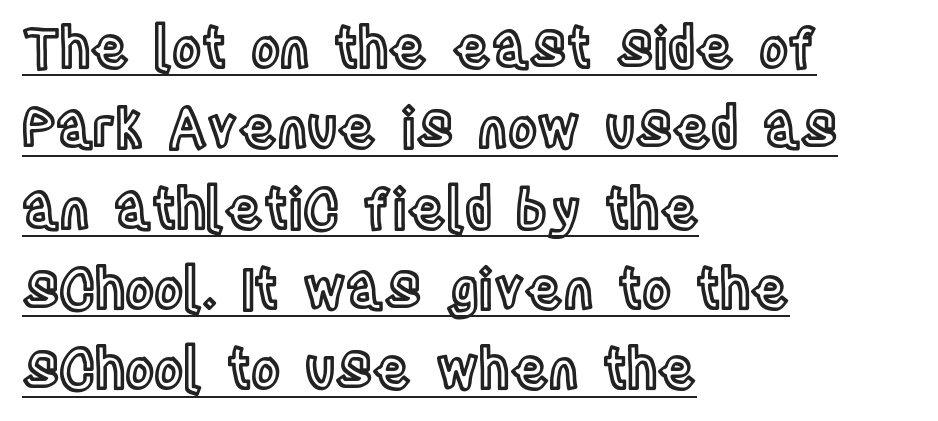
This sample uses an upright cut, with every glyph sitting square on the baseline. This block has exactly the height ordinary leading produces. Spacing between characters is what you'd get straight out of the box. A baseline rule has been typeset under these characters. This sample has the flowing, uneven cadence of proportional lettering.
